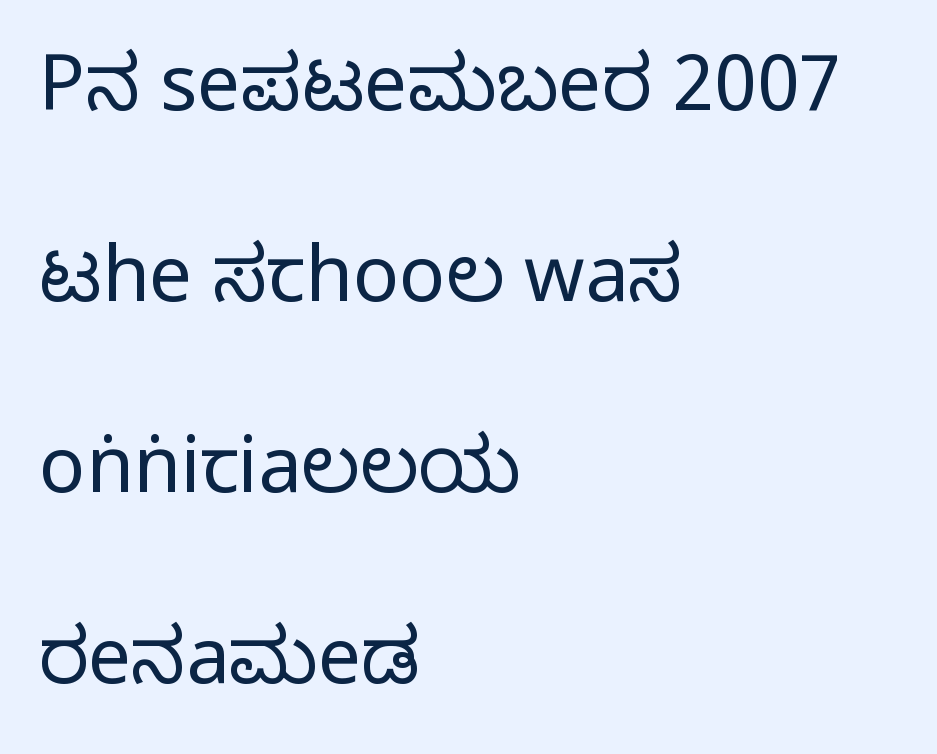
Q: Is the text bold? A: No.
Q: Is the text italic (slanted)? A: No, it is upright.
Q: Is the typeface a serif or a sans-serif typeface? A: Sans-serif.
Q: Is the text underlined? A: No.
Q: How is the paragraph aligned? A: Left-aligned.
Q: Is the spacing between letters normal or unusually wide? A: Normal.
Q: Is the spacing between lines tight, normal or loose? A: Loose.
Q: Width (condensed, normal, or wide)? A: Condensed.
Q: Stroke contrast? A: Low.
Q: x-height? A: Large.
Q: Monospaced? A: No.
